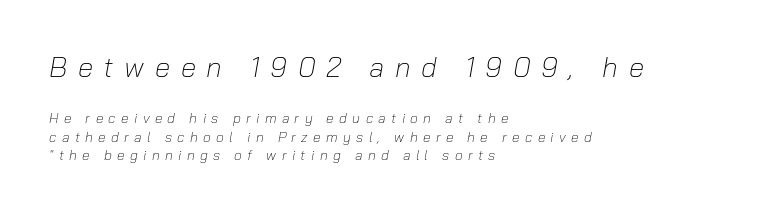
The image shows 28 px light type, italic (leaning right); set left-aligned, normal line spacing (1.34x), unusually wide letter spacing (+0.38 em), not underlined; the first (top) block is 2.0x larger; low stroke contrast and a medium x-height.
